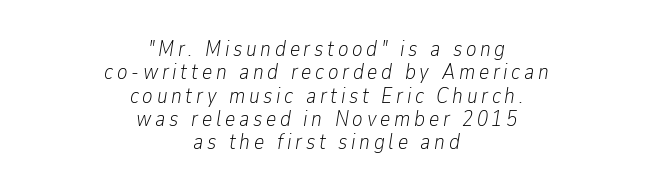
The glyphs look as if they've been sheared to an angle. Stems and bowls with no extra thickness — not bold. Does the leading feel generous? Not at all — it's pinched. This rendering features lettering with no underline. Casual observation: everything's sitting right in the middle.
